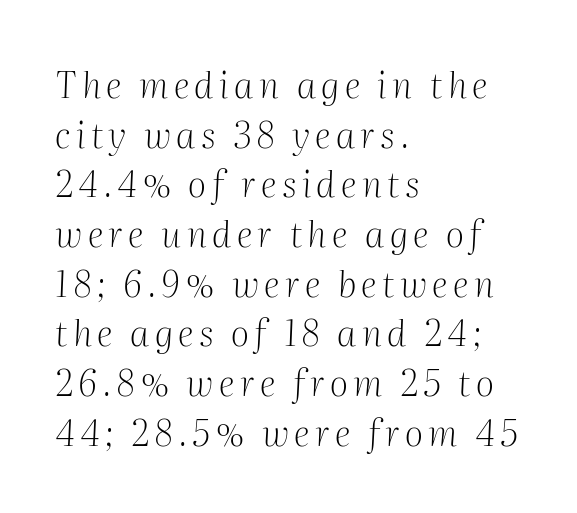
{"serif": "yes", "italic": "yes", "lean": "right", "slant_degrees": 2, "bold": "no", "weight": "light", "width": "normal", "stroke_contrast": "medium", "x_height": "medium", "monospaced": "no", "underline": "no", "align": "left", "line_spacing": "normal", "line_spacing_ratio": 1.38, "glyph_px": 36}
